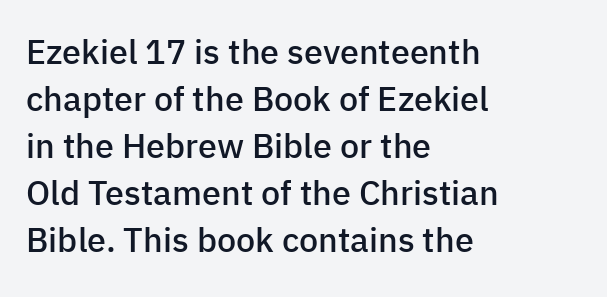
The passage shown is semibold, sitting just below true bold. The type is set solid horizontally, with unmodified tracking. Quick note: underline off. Posture: straight, roman, zero tilt. The face used here is a sans, in the tradition of grotesques and geometrics.
